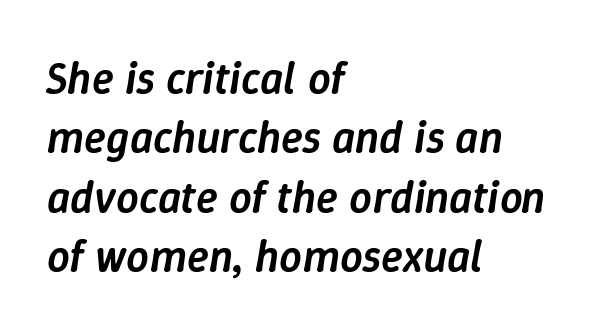
{"italic": "yes", "lean": "right", "slant_degrees": 9, "bold": "semi", "weight": "semibold", "width": "normal", "stroke_contrast": "low", "x_height": "medium", "monospaced": "no", "underline": "no", "align": "left", "line_spacing": "normal", "line_spacing_ratio": 1.32, "letter_spacing": "normal", "letter_spacing_em": 0.0, "glyph_px": 45}
